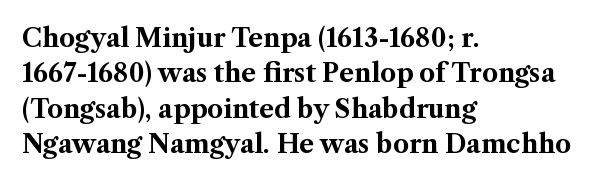
The strokes are fattened all the way to bold. Does the copy run flush right? No — it runs flush left. The face used here is rendered with its standard letterfit. Does the leading feel generous? No, just average. The typography opts for an upright posture over an oblique one.
